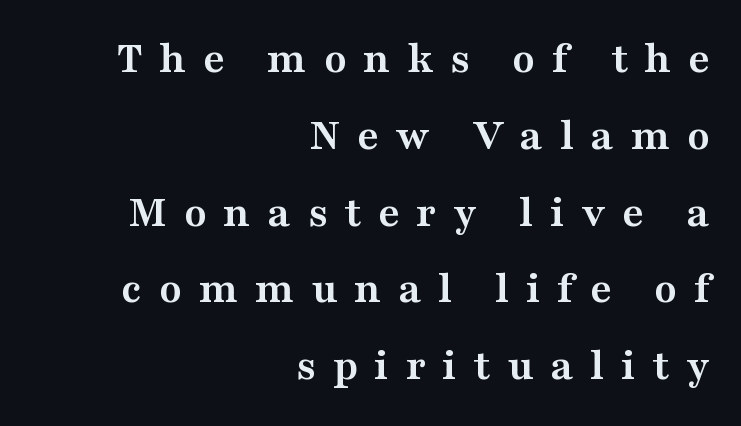
Q: Is the text bold? A: Yes.
Q: Is the text italic (slanted)? A: No, it is upright.
Q: Is the typeface a serif or a sans-serif typeface? A: Serif.
Q: Is the text underlined? A: No.
Q: How is the paragraph aligned? A: Right-aligned.
Q: Is the spacing between letters normal or unusually wide? A: Unusually wide.
Q: Is the spacing between lines tight, normal or loose? A: Normal.
Q: Width (condensed, normal, or wide)? A: Wide.
Q: Stroke contrast? A: Medium.
Q: x-height? A: Medium.
Q: Monospaced? A: No.
